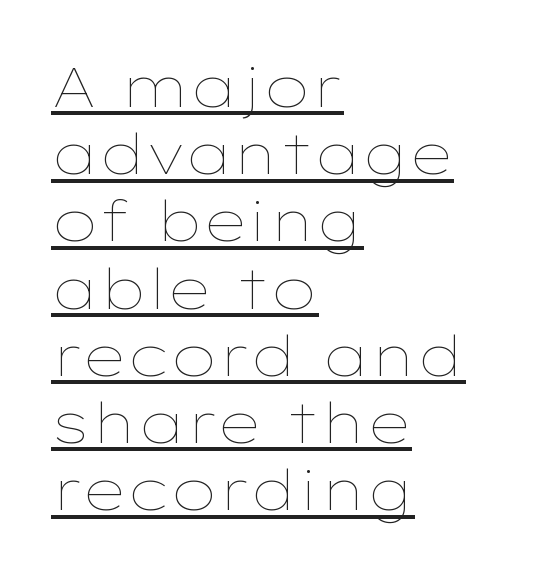
If you drew a ruler down the left edge, every line would touch it. These lines are rendered in a variable-pitch font. It's the straight-up-and-down kind of type. The lettering is marked with a stroke running underneath it. Caption: face not bold, strokes unweighted.
